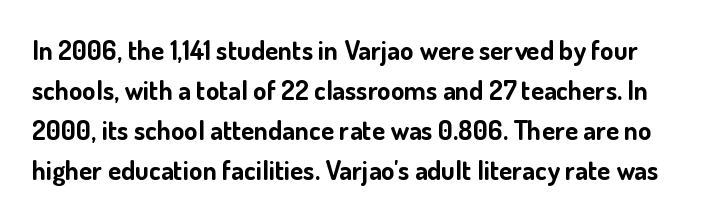
The space beneath each line is pristine and unruled. How are the letters spaced? Ordinarily, with no added tracking. Line spacing here is normal. The typesetting leans heavy: a genuine bold. Notice how the stems are strictly vertical — no italics here.
